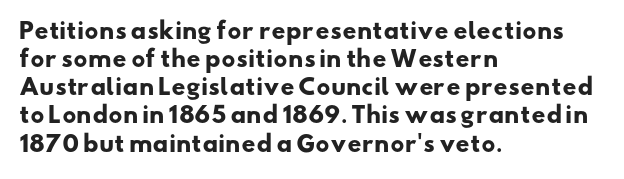
Q: Is the text bold? A: Yes.
Q: Is the text underlined? A: No.
Q: How is the paragraph aligned? A: Left-aligned.
Q: Is the spacing between letters normal or unusually wide? A: Normal.
Q: Is the spacing between lines tight, normal or loose? A: Normal.
